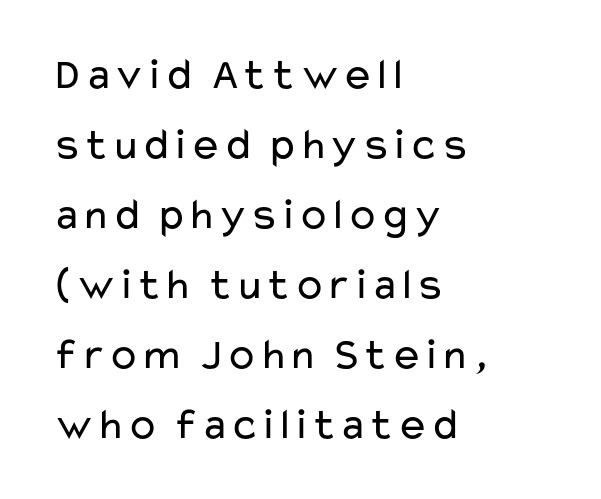
Q: Is the text bold? A: No.
Q: Is the text italic (slanted)? A: No, it is upright.
Q: Is the typeface a serif or a sans-serif typeface? A: Sans-serif.
Q: Is the text underlined? A: No.
Q: How is the paragraph aligned? A: Left-aligned.
Q: Is the spacing between letters normal or unusually wide? A: Normal.
Q: Is the spacing between lines tight, normal or loose? A: Normal.
Q: Width (condensed, normal, or wide)? A: Wide.
Q: Stroke contrast? A: Low.
Q: x-height? A: Medium.
Q: Monospaced? A: No.
